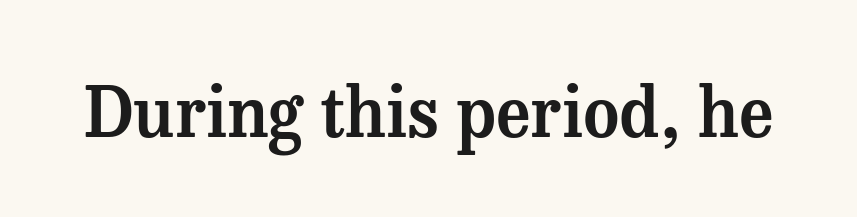
Spacing between characters is what you'd get straight out of the box. The words here are not underlined. Do the characters align in a grid? No, the font is proportional. The characters display serif detailing at their extremities.
